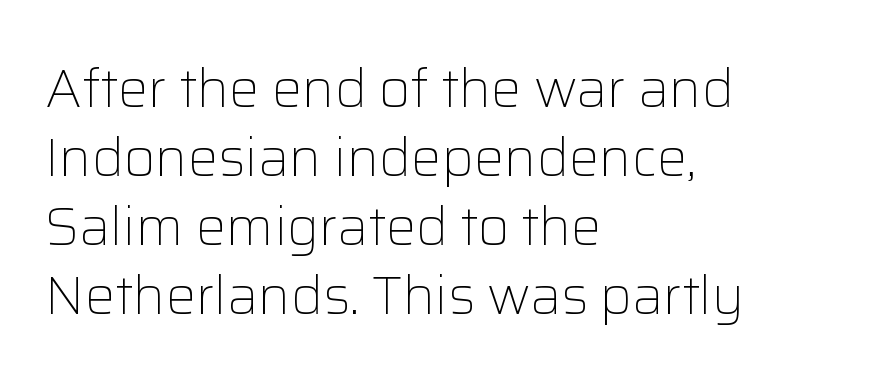
Does the copy run flush right? No — it runs flush left. Short note: letters normally spaced. The type sits square on the baseline with zero lean. This sample has the flowing, uneven cadence of proportional lettering. What's the leading like? Ordinary, nothing unusual. The zone under the glyphs is completely vacant.
